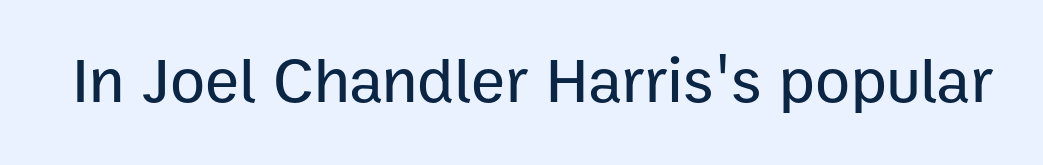
{"serif": "no", "italic": "no", "width": "normal", "stroke_contrast": "low", "x_height": "medium", "monospaced": "no", "underline": "no", "letter_spacing": "normal", "letter_spacing_em": 0.0, "glyph_px": 64}
